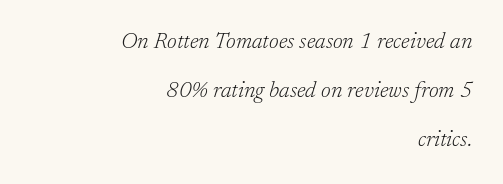
The image shows 22 px text type, italic (leaning right); set right-aligned, loose line spacing (2.23x), normal letter spacing, not underlined.
